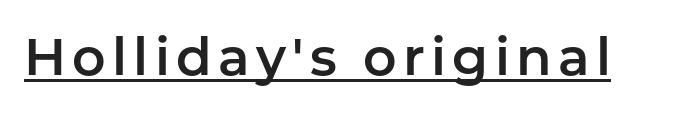
The image shows 52 px sans-serif type, upright; set underlined; low stroke contrast and a medium x-height.
